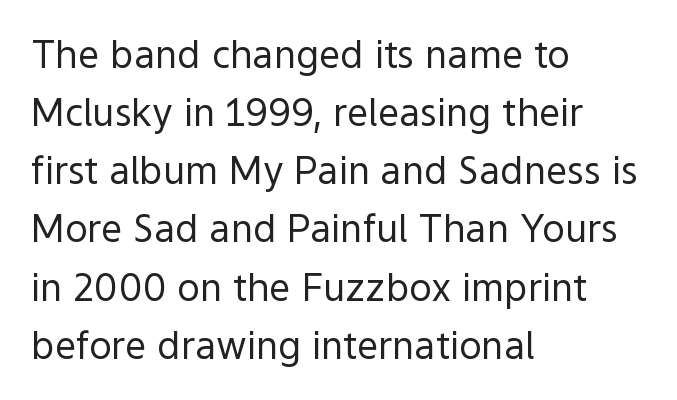
The image shows 38 px regular-weight sans-serif type, upright; set left-aligned, normal line spacing (1.53x), normal letter spacing, not underlined; a medium x-height.
